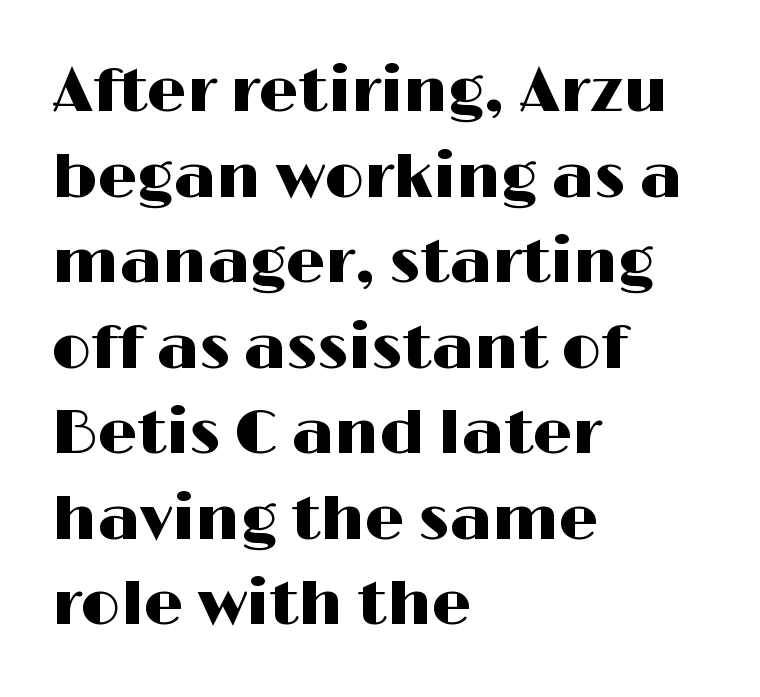
The image shows 62 px wide sans-serif type, upright; set left-aligned, normal line spacing (1.38x), normal letter spacing, not underlined; high stroke contrast and a medium x-height.
